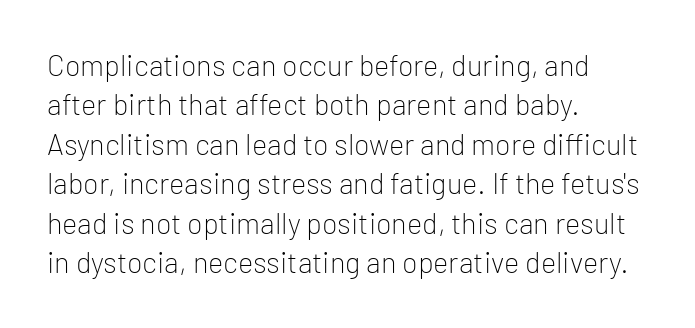
The image shows 29 px light sans-serif type, upright; set left-aligned, normal line spacing (1.36x), normal letter spacing, not underlined; low stroke contrast and a medium x-height.
